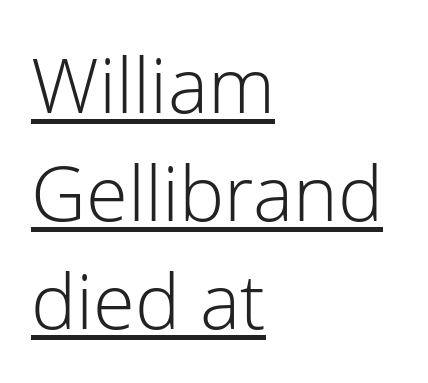
{"serif": "no", "italic": "no", "bold": "no", "weight": "light", "width": "normal", "stroke_contrast": "low", "x_height": "medium", "monospaced": "no", "underline": "yes", "align": "left", "line_spacing": "normal", "line_spacing_ratio": 1.42, "letter_spacing": "normal", "letter_spacing_em": 0.0, "glyph_px": 76}
